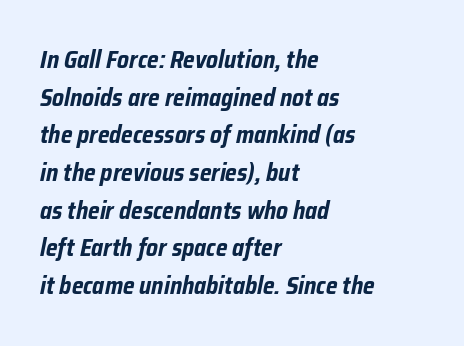
Q: Is the text bold? A: Yes.
Q: Is the text italic (slanted)? A: Yes, it leans right by about 12 degrees.
Q: Is the text underlined? A: No.
Q: How is the paragraph aligned? A: Left-aligned.
Q: Is the spacing between letters normal or unusually wide? A: Normal.
Q: Is the spacing between lines tight, normal or loose? A: Normal.
